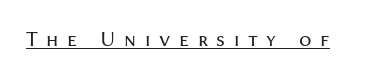
{"italic": "no", "bold": "no", "underline": "yes", "letter_spacing": "wide", "letter_spacing_em": 0.39, "glyph_px": 22}
